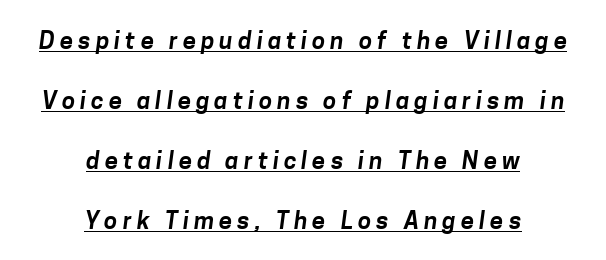
Q: Is the text underlined? A: Yes.
Q: How is the paragraph aligned? A: Centered.
Q: Is the spacing between letters normal or unusually wide? A: Unusually wide.
Q: Is the spacing between lines tight, normal or loose? A: Loose.
